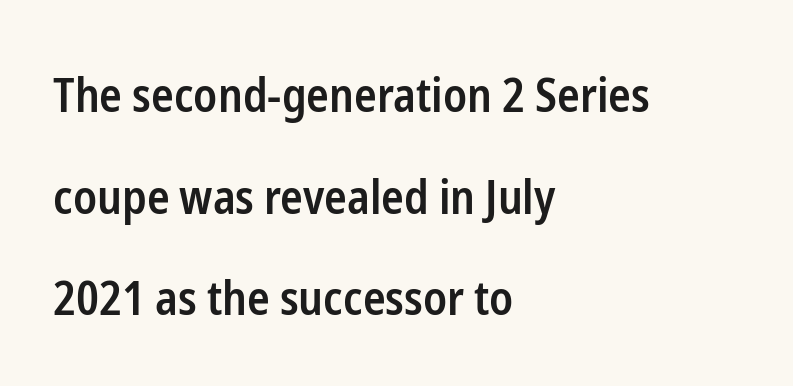
Line beginnings align vertically; line endings do not. The letters stand upright; this is a roman face. Is this a fixed-width face? No — the glyphs have proportional, varying widths. The tracking reads as untouched default to a designer's eye. The strokes are fattened partway — semibold, not bold.
